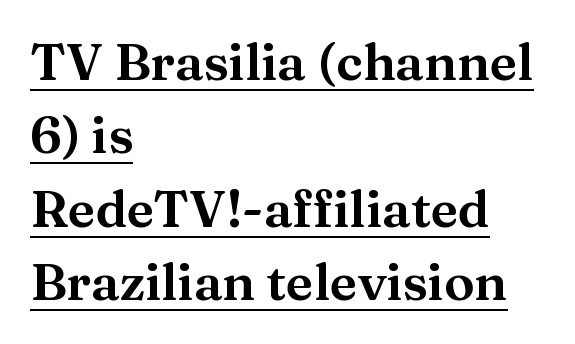
The image shows 51 px wide serif type, upright; set left-aligned, normal line spacing (1.44x), normal letter spacing, underlined; medium stroke contrast and a medium x-height.
